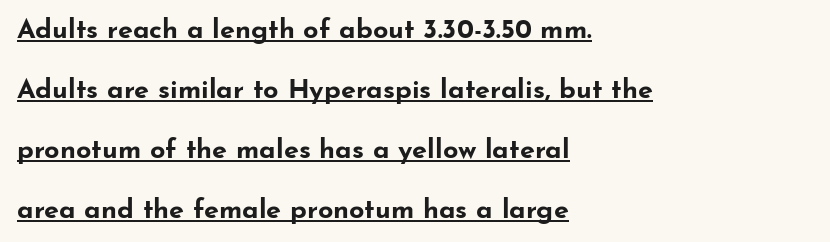
{"italic": "no", "bold": "yes", "underline": "yes", "align": "left", "line_spacing": "loose", "line_spacing_ratio": 2.22, "letter_spacing": "normal", "letter_spacing_em": 0.0, "glyph_px": 27}
